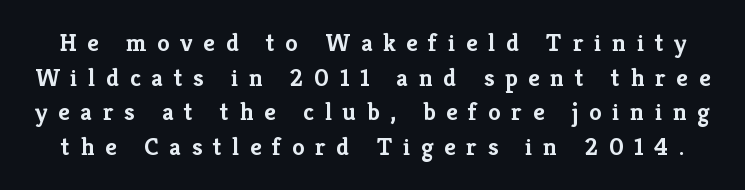
{"italic": "no", "bold": "yes", "underline": "no", "line_spacing": "normal", "line_spacing_ratio": 1.39, "letter_spacing": "wide", "letter_spacing_em": 0.43, "glyph_px": 25}
